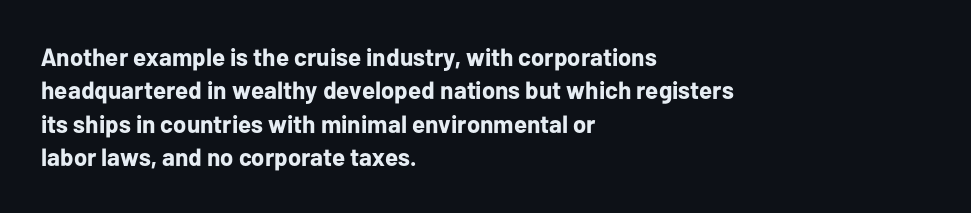
Q: Is the text bold? A: Yes.
Q: Is the text italic (slanted)? A: No, it is upright.
Q: Is the text underlined? A: No.
Q: How is the paragraph aligned? A: Left-aligned.
Q: Is the spacing between letters normal or unusually wide? A: Normal.
Q: Is the spacing between lines tight, normal or loose? A: Normal.
